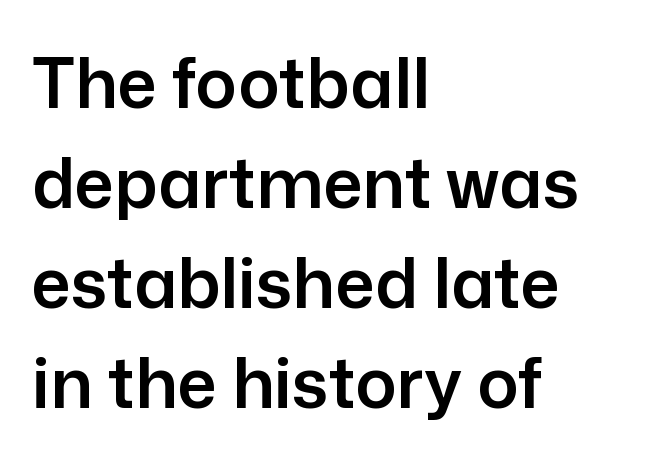
Q: Is the text italic (slanted)? A: No, it is upright.
Q: Is the typeface a serif or a sans-serif typeface? A: Sans-serif.
Q: Is the text underlined? A: No.
Q: How is the paragraph aligned? A: Left-aligned.
Q: Is the spacing between letters normal or unusually wide? A: Normal.
Q: Is the spacing between lines tight, normal or loose? A: Normal.
Q: Width (condensed, normal, or wide)? A: Normal.
Q: Stroke contrast? A: Low.
Q: x-height? A: Medium.
Q: Monospaced? A: No.
